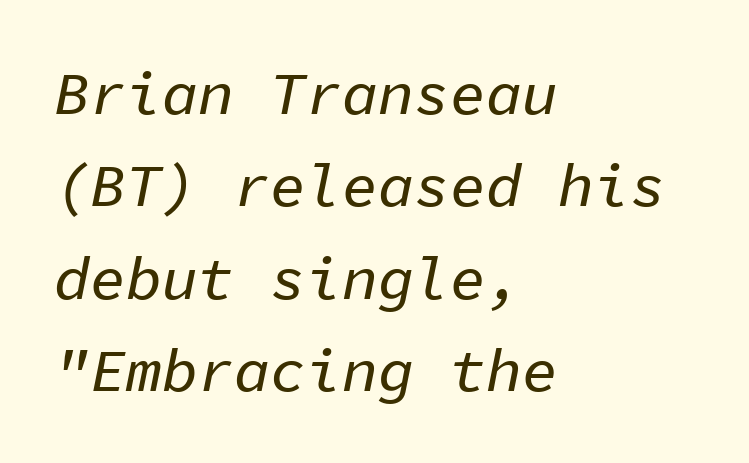
Observe the ordinary spacing: letters are neighbours, not strangers. Observe the lean: these are italic letterforms. These lines are rendered in a fixed-pitch font. The designer left line spacing at the default. Leftover space on each line is placed entirely after the last word.
